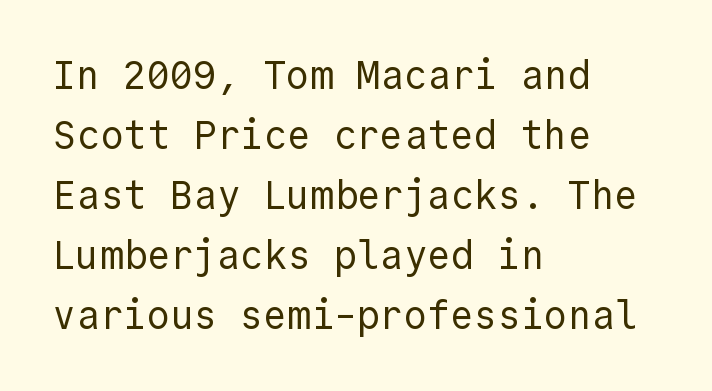
The image shows 39 px regular-weight sans-serif type, upright, monospaced; set left-aligned, normal line spacing (1.54x), normal letter spacing, not underlined; a medium x-height.
